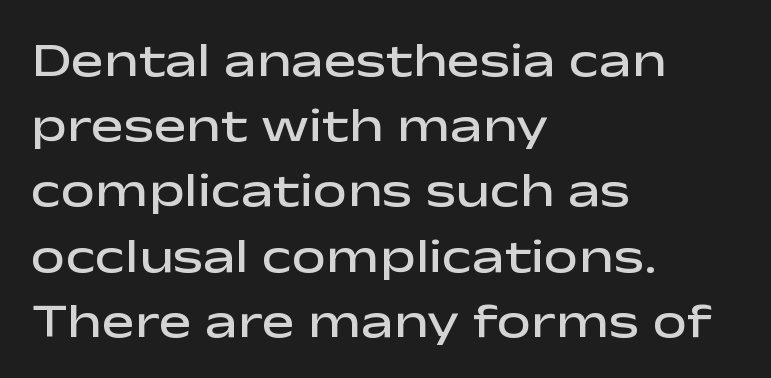
Q: Is the text bold? A: Semi-bold.
Q: Is the text italic (slanted)? A: No, it is upright.
Q: Is the typeface a serif or a sans-serif typeface? A: Sans-serif.
Q: Is the text underlined? A: No.
Q: How is the paragraph aligned? A: Left-aligned.
Q: Is the spacing between letters normal or unusually wide? A: Normal.
Q: Is the spacing between lines tight, normal or loose? A: Normal.
Q: Width (condensed, normal, or wide)? A: Wide.
Q: Stroke contrast? A: Low.
Q: x-height? A: Medium.
Q: Monospaced? A: No.
